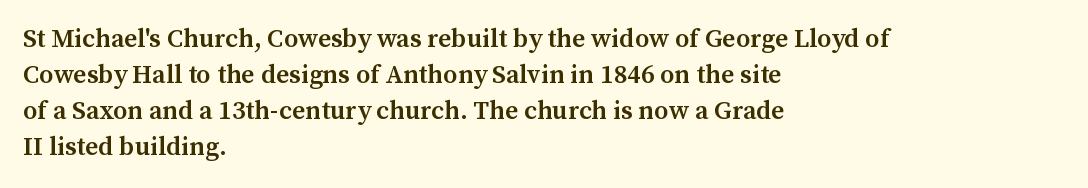
The image shows 26 px text type, upright; set left-aligned, normal line spacing (1.39x), normal letter spacing, not underlined.
